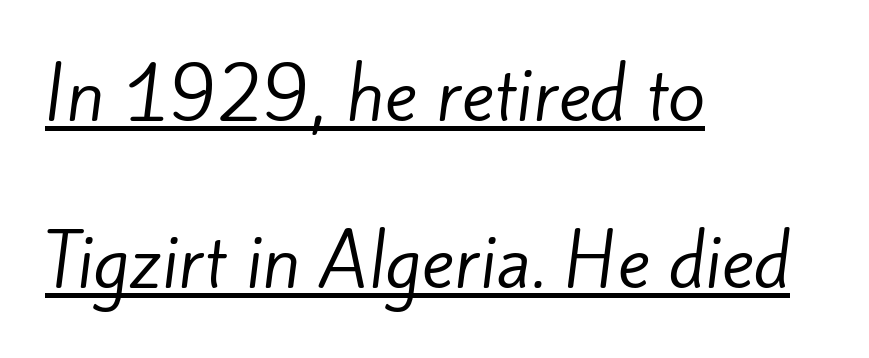
{"serif": "no", "bold": "no", "weight": "regular", "width": "normal", "stroke_contrast": "low", "x_height": "small", "monospaced": "no", "underline": "yes", "align": "left", "line_spacing": "loose", "line_spacing_ratio": 2.42, "letter_spacing": "normal", "letter_spacing_em": 0.0, "glyph_px": 69}
